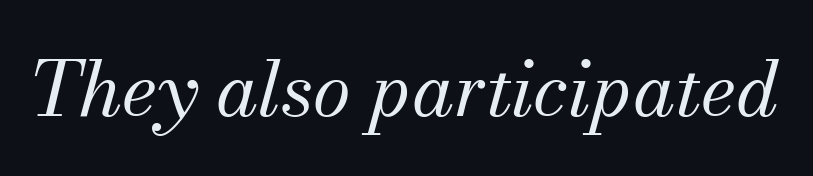
Honestly, the letter spacing is just normal — you wouldn't notice it. Decoration check: the copy has no underline. Each letter keeps its own natural width here, so spacing adapts to shape. Ink coverage per letter is moderate at most.
